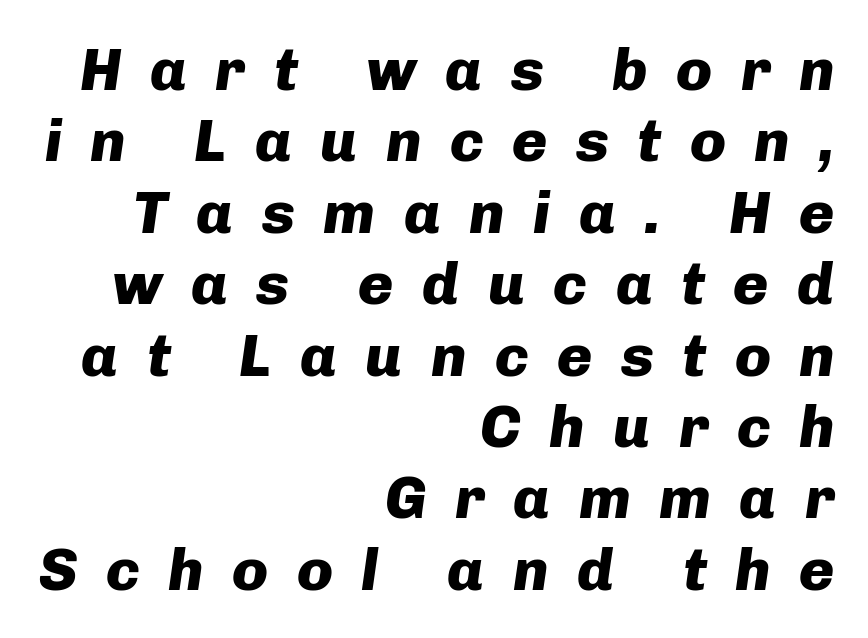
Its strokes are broad and dark, the hallmark of bold type. The type is letterspaced generously, with wide tracking. It's the slanting kind of type. Where is the straight margin? On the right.
